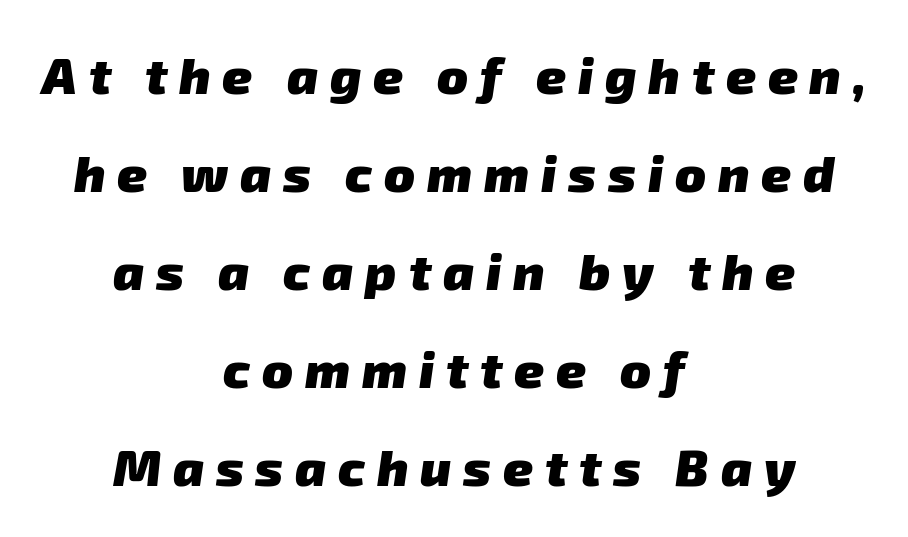
Q: Is the text bold? A: Yes.
Q: Is the typeface a serif or a sans-serif typeface? A: Sans-serif.
Q: Is the text underlined? A: No.
Q: How is the paragraph aligned? A: Centered.
Q: Is the spacing between letters normal or unusually wide? A: Unusually wide.
Q: Is the spacing between lines tight, normal or loose? A: Loose.
Q: Width (condensed, normal, or wide)? A: Normal.
Q: Stroke contrast? A: Low.
Q: x-height? A: Medium.
Q: Monospaced? A: No.
